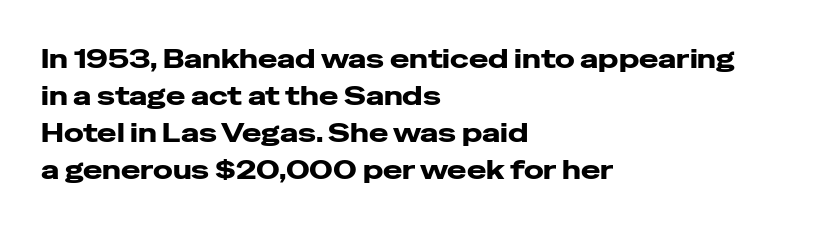
Q: Is the text bold? A: Yes.
Q: Is the text italic (slanted)? A: No, it is upright.
Q: Is the text underlined? A: No.
Q: How is the paragraph aligned? A: Left-aligned.
Q: Is the spacing between letters normal or unusually wide? A: Normal.
Q: Is the spacing between lines tight, normal or loose? A: Normal.
